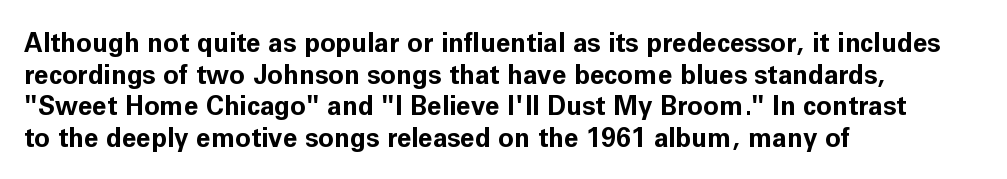
Q: Is the text bold? A: Yes.
Q: Is the text italic (slanted)? A: No, it is upright.
Q: Is the text underlined? A: No.
Q: How is the paragraph aligned? A: Left-aligned.
Q: Is the spacing between letters normal or unusually wide? A: Normal.
